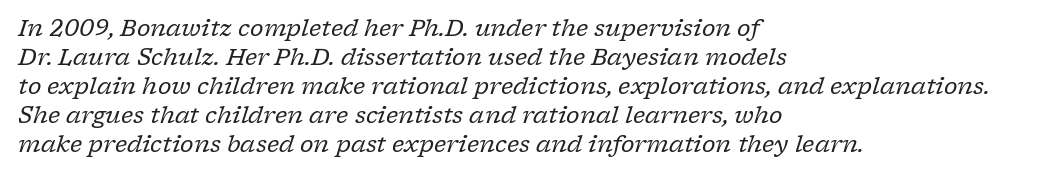
Between one letter and the next there's only the usual sliver of space. Letters have the restrained weight of plain body copy at most. Descenders are the only things crossing below the line. Vertical spacing — default. The text block is weighted toward the left margin, trailing off unevenly rightward. Compared with ordinary roman type, these characters are visibly tilted.
